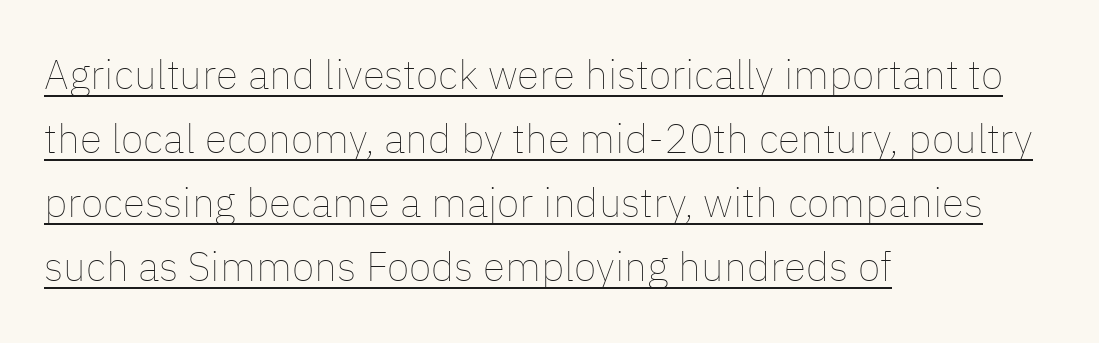
Q: Is the text bold? A: No.
Q: Is the text italic (slanted)? A: No, it is upright.
Q: Is the text underlined? A: Yes.
Q: How is the paragraph aligned? A: Left-aligned.
Q: Is the spacing between letters normal or unusually wide? A: Normal.
Q: Is the spacing between lines tight, normal or loose? A: Normal.
Q: Width (condensed, normal, or wide)? A: Normal.
Q: Stroke contrast? A: Low.
Q: x-height? A: Medium.
Q: Monospaced? A: No.
